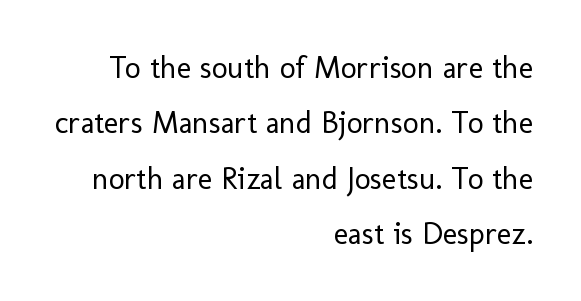
Q: Is the text bold? A: No.
Q: Is the text italic (slanted)? A: No, it is upright.
Q: Is the typeface a serif or a sans-serif typeface? A: Sans-serif.
Q: Is the text underlined? A: No.
Q: How is the paragraph aligned? A: Right-aligned.
Q: Is the spacing between letters normal or unusually wide? A: Normal.
Q: Width (condensed, normal, or wide)? A: Normal.
Q: Stroke contrast? A: Low.
Q: x-height? A: Medium.
Q: Monospaced? A: No.
